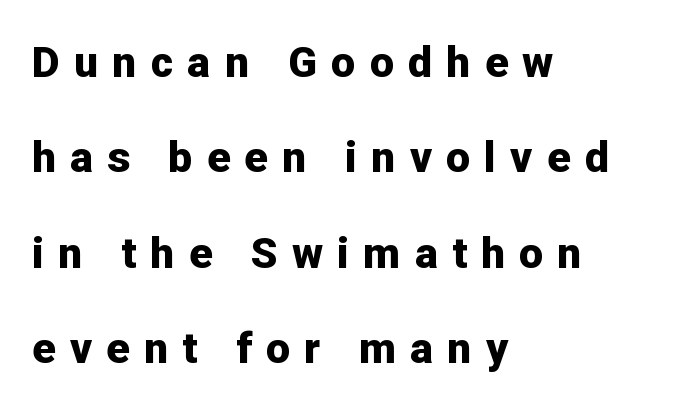
Q: Is the text bold? A: Yes.
Q: Is the text italic (slanted)? A: No, it is upright.
Q: Is the typeface a serif or a sans-serif typeface? A: Sans-serif.
Q: Is the text underlined? A: No.
Q: How is the paragraph aligned? A: Left-aligned.
Q: Is the spacing between letters normal or unusually wide? A: Unusually wide.
Q: Is the spacing between lines tight, normal or loose? A: Loose.
Q: Width (condensed, normal, or wide)? A: Normal.
Q: Stroke contrast? A: Low.
Q: x-height? A: Medium.
Q: Monospaced? A: No.
